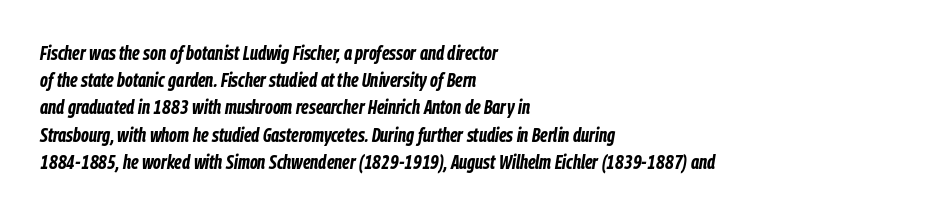
The image shows 20 px bold type, italic (leaning right); set left-aligned, normal line spacing (1.36x), normal letter spacing, not underlined.
